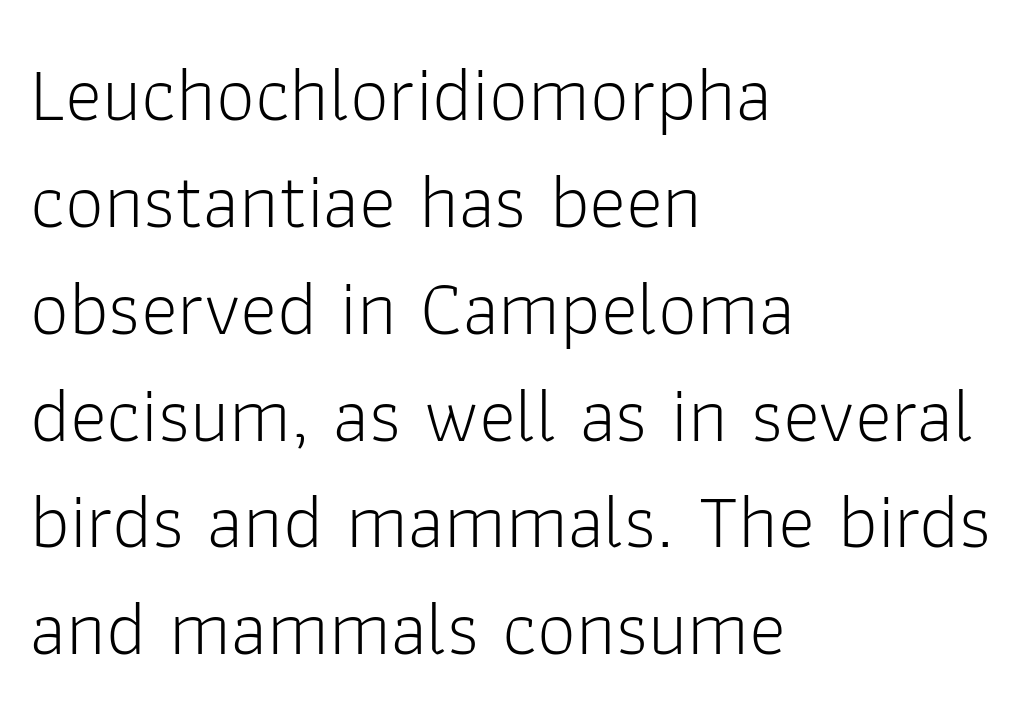
The image shows 78 px light sans-serif type, upright; set left-aligned, normal line spacing (1.37x), normal letter spacing, not underlined; low stroke contrast and a medium x-height.
